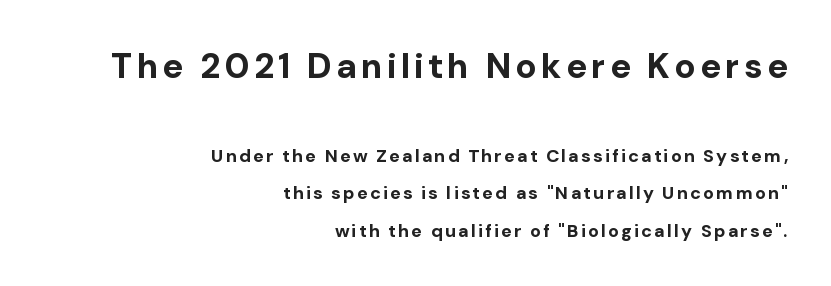
{"serif": "no", "italic": "no", "bold": "yes", "weight": "bold", "width": "normal", "stroke_contrast": "low", "x_height": "medium", "monospaced": "no", "underline": "no", "align": "right", "line_spacing": "loose", "line_spacing_ratio": 2.08, "larger_block": "first", "size_ratio": 1.94, "glyph_px": 35}
